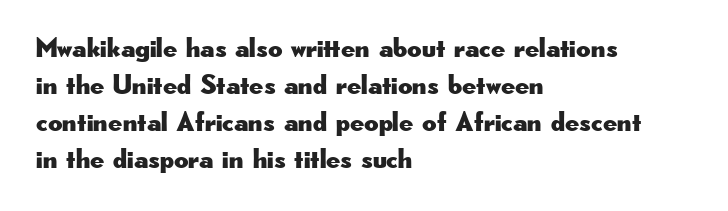
{"serif": "no", "italic": "no", "width": "wide", "stroke_contrast": "low", "x_height": "small", "monospaced": "no", "underline": "no", "align": "left", "line_spacing": "normal", "line_spacing_ratio": 1.32, "letter_spacing": "normal", "letter_spacing_em": 0.0, "glyph_px": 28}
